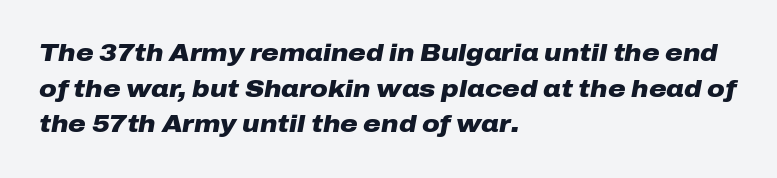
Q: Is the text bold? A: Yes.
Q: Is the text italic (slanted)? A: Yes, it leans right by about 10 degrees.
Q: Is the text underlined? A: No.
Q: How is the paragraph aligned? A: Left-aligned.
Q: Is the spacing between letters normal or unusually wide? A: Normal.
Q: Is the spacing between lines tight, normal or loose? A: Normal.
